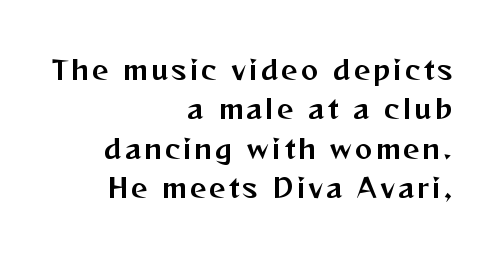
Q: Is the text italic (slanted)? A: No, it is upright.
Q: Is the text underlined? A: No.
Q: How is the paragraph aligned? A: Right-aligned.
Q: Is the spacing between lines tight, normal or loose? A: Normal.
